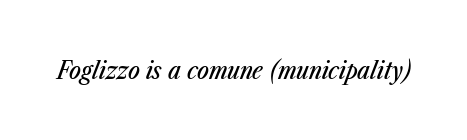
Q: Is the text italic (slanted)? A: Yes, it leans right by about 23 degrees.
Q: Is the text underlined? A: No.
Q: Is the spacing between letters normal or unusually wide? A: Normal.
